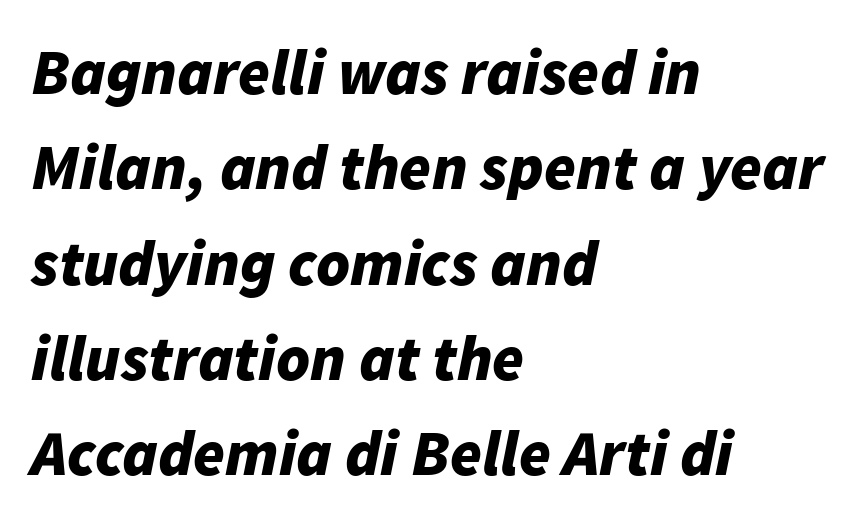
{"italic": "yes", "lean": "right", "slant_degrees": 11, "bold": "yes", "weight": "bold", "width": "normal", "stroke_contrast": "low", "x_height": "medium", "monospaced": "no", "underline": "no", "align": "left", "line_spacing": "normal", "line_spacing_ratio": 1.49, "letter_spacing": "normal", "letter_spacing_em": 0.0, "glyph_px": 64}
